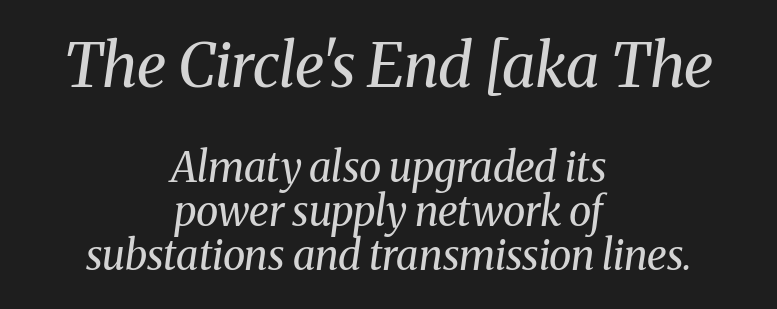
Serif or sans? Serif — the stroke terminals have little feet. Spacing verdict: proportional, widths tailored to each character. These lines huddle together more closely than default settings would place them. The typography opts for an oblique posture over an upright one. The line texture is even and compact thanks to regular tracking. The cut favours lightness, reaching ordinary text weight at its darkest.
